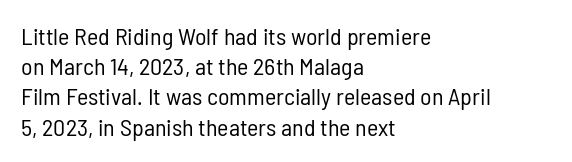
{"italic": "no", "bold": "no", "underline": "no", "align": "left", "line_spacing": "normal", "line_spacing_ratio": 1.26, "letter_spacing": "normal", "letter_spacing_em": 0.0, "glyph_px": 24}
